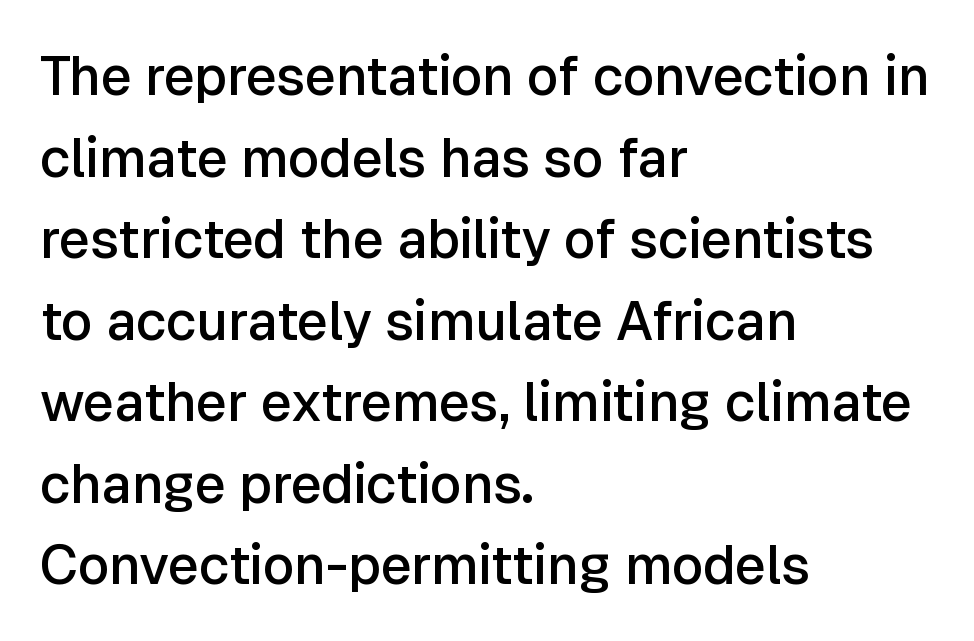
Q: Is the text bold? A: Semi-bold.
Q: Is the text italic (slanted)? A: No, it is upright.
Q: Is the typeface a serif or a sans-serif typeface? A: Sans-serif.
Q: Is the text underlined? A: No.
Q: How is the paragraph aligned? A: Left-aligned.
Q: Is the spacing between letters normal or unusually wide? A: Normal.
Q: Is the spacing between lines tight, normal or loose? A: Normal.
Q: Width (condensed, normal, or wide)? A: Normal.
Q: Stroke contrast? A: Low.
Q: x-height? A: Medium.
Q: Monospaced? A: No.
